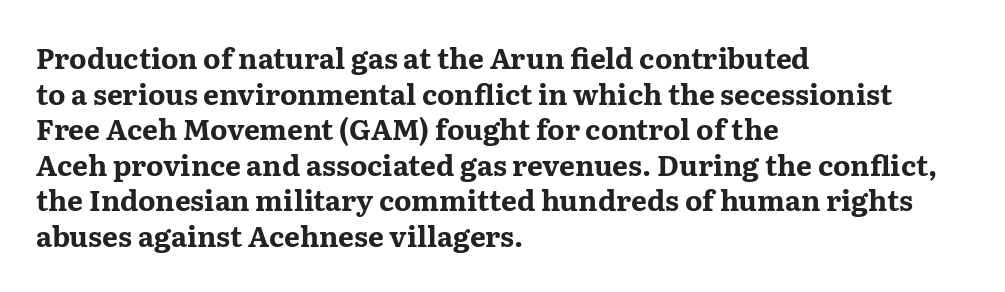
{"serif": "yes", "italic": "no", "bold": "yes", "weight": "bold", "width": "wide", "stroke_contrast": "medium", "x_height": "medium", "monospaced": "no", "underline": "no", "align": "left", "line_spacing": "normal", "line_spacing_ratio": 1.27, "letter_spacing": "normal", "letter_spacing_em": 0.0, "glyph_px": 28}
